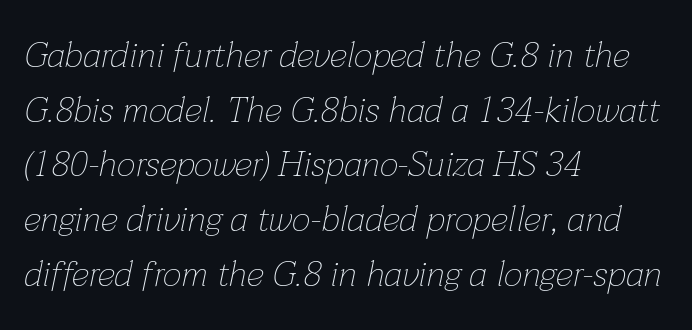
The image shows 36 px thin type, italic (leaning right); set left-aligned, normal line spacing (1.52x), normal letter spacing, not underlined; low stroke contrast and a medium x-height.
